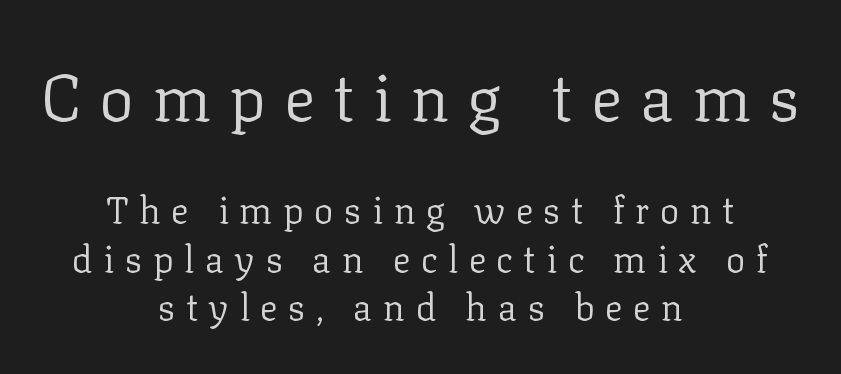
The image shows 65 px regular-weight serif type, upright; set centered, normal line spacing (1.31x), unusually wide letter spacing (+0.28 em), not underlined; the first (top) block is 1.76x larger; low stroke contrast and a medium x-height.
